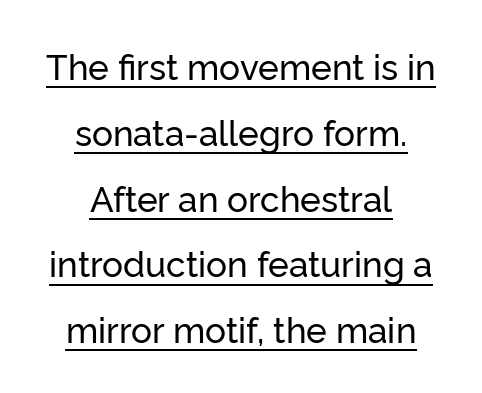
Italic: no, the glyphs are upright roman. Is this a fixed-width face? No — the glyphs have proportional, varying widths. Nothing sits at the stroke ends, so this counts as sans-serif. Caption: multi-line text, centered on the measure.
